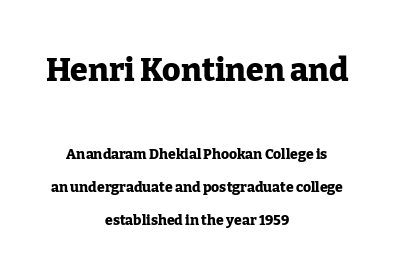
{"serif": "yes", "italic": "no", "bold": "yes", "weight": "heavy", "width": "normal", "stroke_contrast": "low", "x_height": "medium", "monospaced": "no", "underline": "no", "align": "center", "line_spacing": "loose", "line_spacing_ratio": 2.36, "letter_spacing": "normal", "letter_spacing_em": 0.0, "larger_block": "first", "size_ratio": 2.29, "glyph_px": 32}
